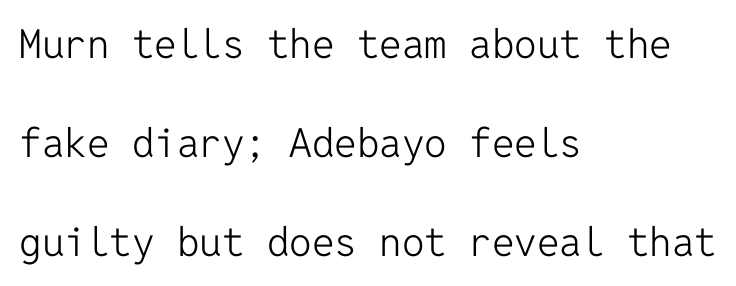
The rendering uses typewriter-style spacing with identical character cells. What stands out about the letter spacing? Nothing — it is the standard amount. Is this a heavy cut? Hardly; it is regular or lighter. The passage shown stacks its lines with a broad gap.
